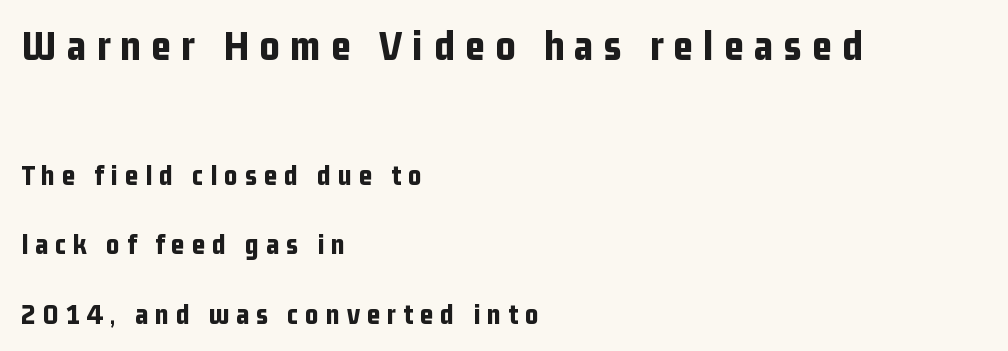
The image shows 43 px bold, condensed sans-serif type, upright; set left-aligned, loose line spacing (2.4x), unusually wide letter spacing (+0.24 em), not underlined; the first (top) block is 1.48x larger; low stroke contrast and a medium x-height.
